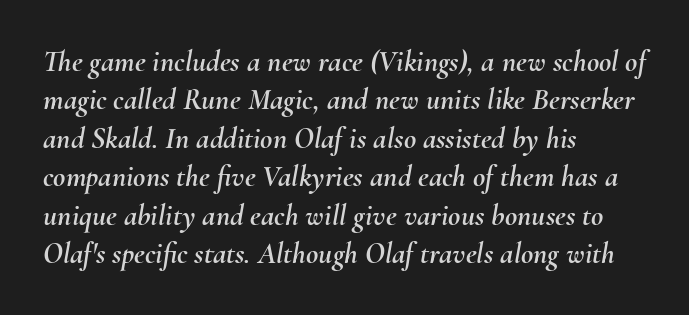
Each row of text sits above clean, open space. How would I describe the line gaps? Plain and ordinary. Spacing verdict: proportional, widths tailored to each character. In terms of letterspacing, this is plain default setting. The passage shown leans; its letterforms are oblique.
